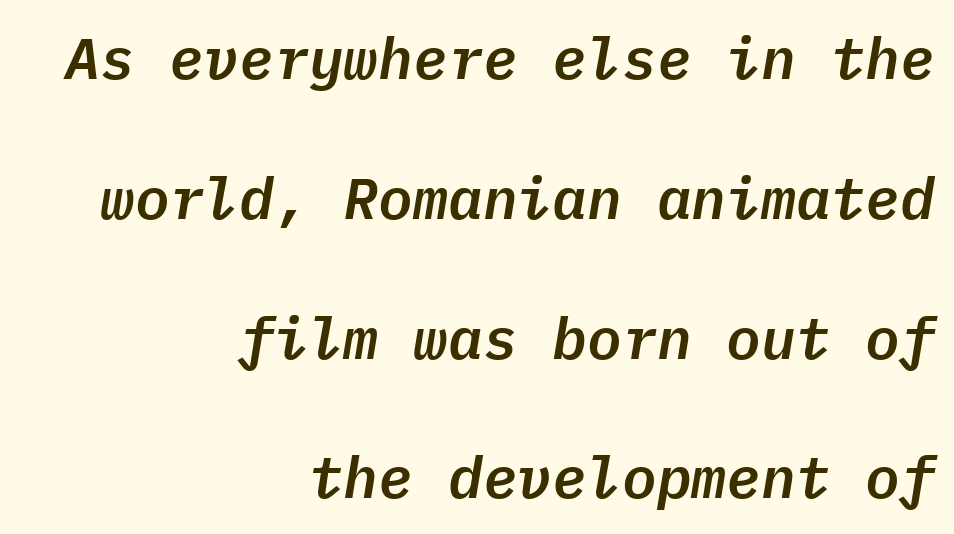
Q: Is the text italic (slanted)? A: Yes, it leans right by about 9 degrees.
Q: Is the text underlined? A: No.
Q: How is the paragraph aligned? A: Right-aligned.
Q: Is the spacing between letters normal or unusually wide? A: Normal.
Q: Is the spacing between lines tight, normal or loose? A: Loose.
Q: Width (condensed, normal, or wide)? A: Normal.
Q: Stroke contrast? A: Low.
Q: x-height? A: Medium.
Q: Monospaced? A: Yes.
